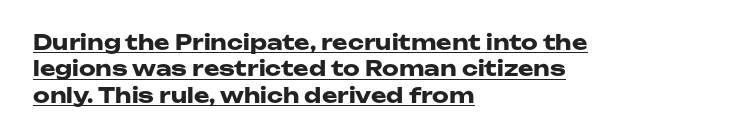
Q: Is the text bold? A: Yes.
Q: Is the text italic (slanted)? A: No, it is upright.
Q: Is the text underlined? A: Yes.
Q: How is the paragraph aligned? A: Left-aligned.
Q: Is the spacing between letters normal or unusually wide? A: Normal.
Q: Is the spacing between lines tight, normal or loose? A: Normal.
